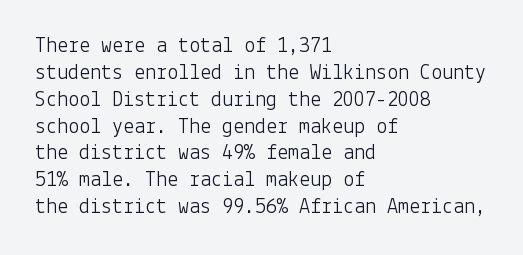
Q: Is the text bold? A: No.
Q: Is the text italic (slanted)? A: No, it is upright.
Q: Is the text underlined? A: No.
Q: How is the paragraph aligned? A: Left-aligned.
Q: Is the spacing between letters normal or unusually wide? A: Normal.
